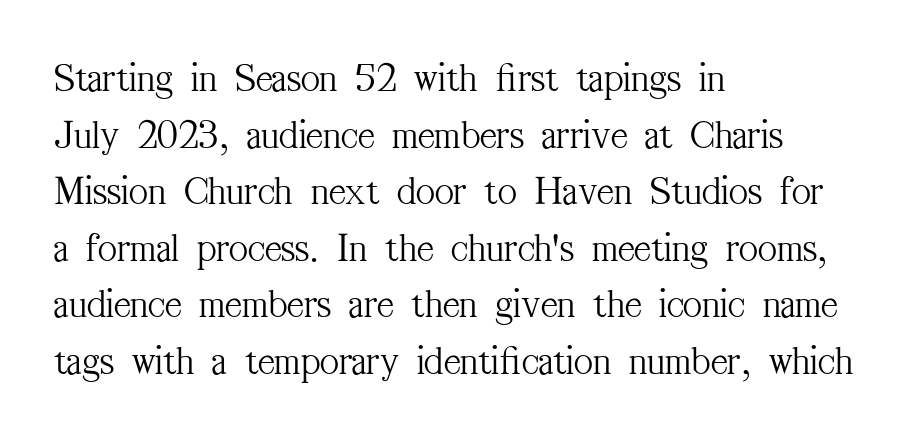
Q: Is the text bold? A: No.
Q: Is the text italic (slanted)? A: No, it is upright.
Q: Is the typeface a serif or a sans-serif typeface? A: Serif.
Q: Is the text underlined? A: No.
Q: How is the paragraph aligned? A: Left-aligned.
Q: Is the spacing between letters normal or unusually wide? A: Normal.
Q: Is the spacing between lines tight, normal or loose? A: Normal.
Q: Width (condensed, normal, or wide)? A: Condensed.
Q: Stroke contrast? A: Medium.
Q: x-height? A: Medium.
Q: Monospaced? A: No.
